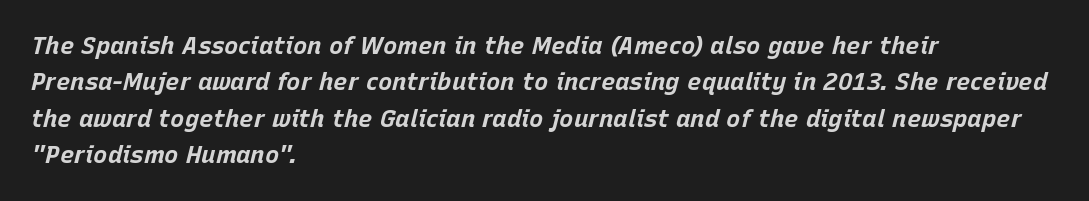
Weight: bold. Does extra space separate the letters? No, they use regular spacing. Line spacing here is normal. The words here are not underlined. Reading down the block, your eye returns to a fixed left position each line.
